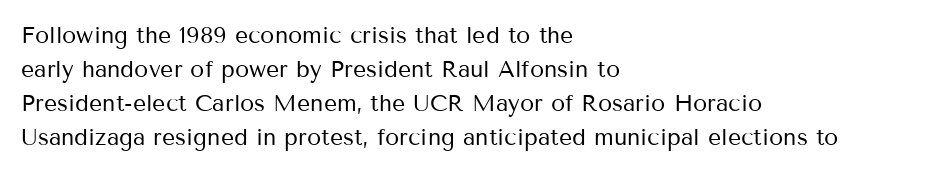
The image shows 23 px text type, upright; set left-aligned, normal line spacing (1.48x), normal letter spacing, not underlined.
